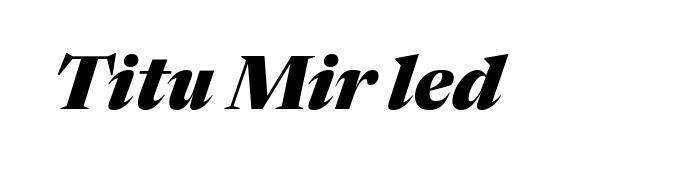
{"italic": "yes", "lean": "right", "slant_degrees": 17, "bold": "yes", "weight": "heavy", "width": "normal", "stroke_contrast": "medium", "x_height": "medium", "monospaced": "no", "underline": "no", "letter_spacing": "normal", "letter_spacing_em": 0.0, "glyph_px": 74}
